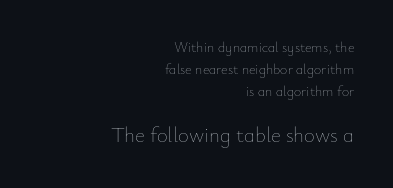
{"italic": "no", "bold": "no", "underline": "no", "align": "right", "line_spacing": "normal", "line_spacing_ratio": 1.57, "letter_spacing": "normal", "letter_spacing_em": 0.0, "larger_block": "second", "size_ratio": 1.5, "glyph_px": 21}
